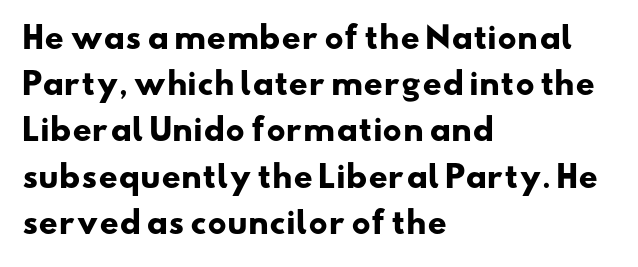
The image shows 30 px heavy, wide sans-serif type; set left-aligned, normal line spacing (1.54x), normal letter spacing, not underlined; low stroke contrast and a small x-height.
